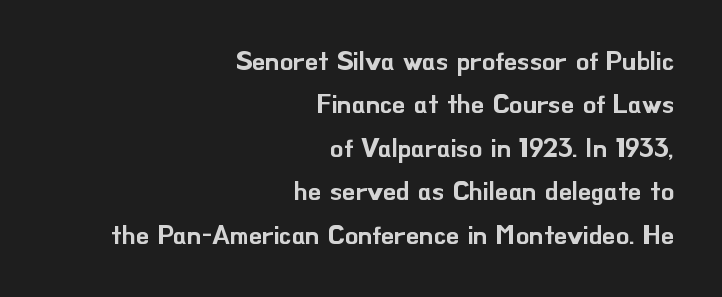
Regular leading. These lines are set flush right with a ragged left edge. In terms of posture, this sample is upright. Characters follow at the spacing the type designer built in. Lines of text with bare space underneath.
